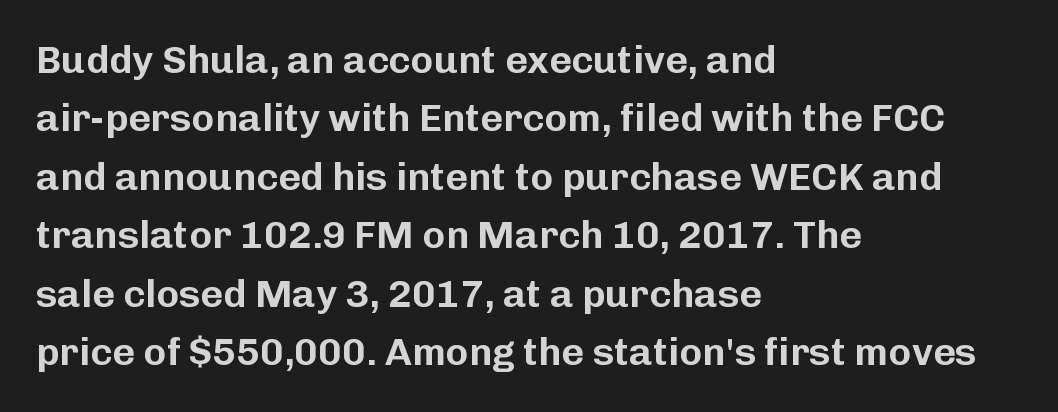
You can tell from the bare stems that sans-serif type was used. Layout note: lines flush left. Looks like regular typesetting: each glyph gets only the width it needs. The area under the type is left untouched.
